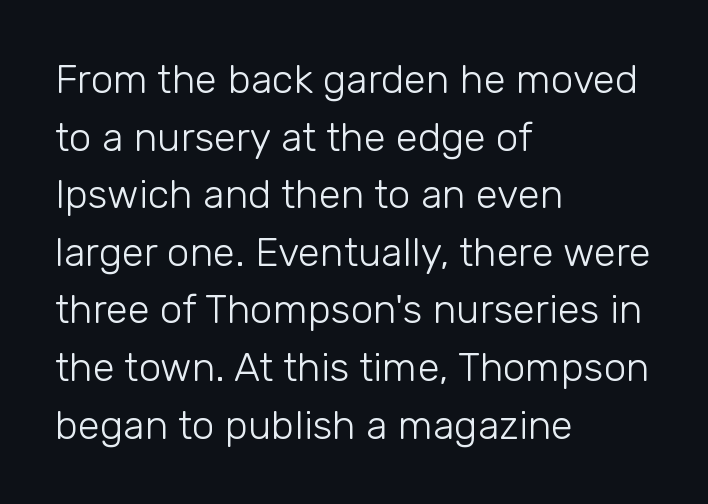
The image shows 40 px light sans-serif type, upright; set left-aligned, normal line spacing (1.44x), normal letter spacing, not underlined; low stroke contrast and a medium x-height.
